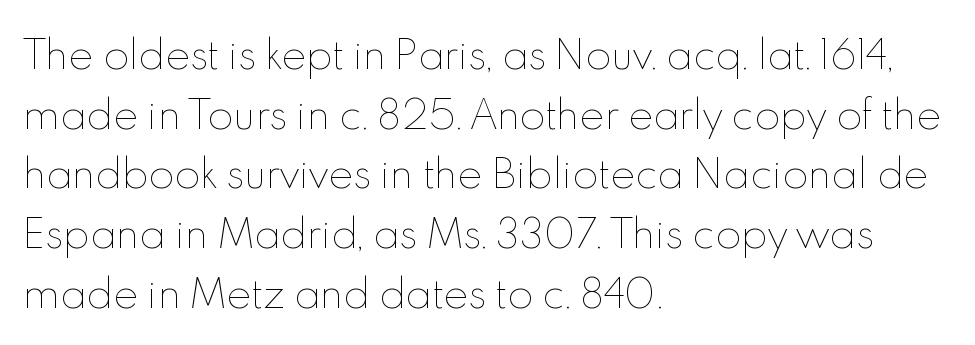
{"italic": "no", "bold": "no", "weight": "thin", "width": "normal", "x_height": "small", "monospaced": "no", "underline": "no", "align": "left", "line_spacing": "normal", "line_spacing_ratio": 1.57, "letter_spacing": "normal", "letter_spacing_em": 0.0, "glyph_px": 38}
